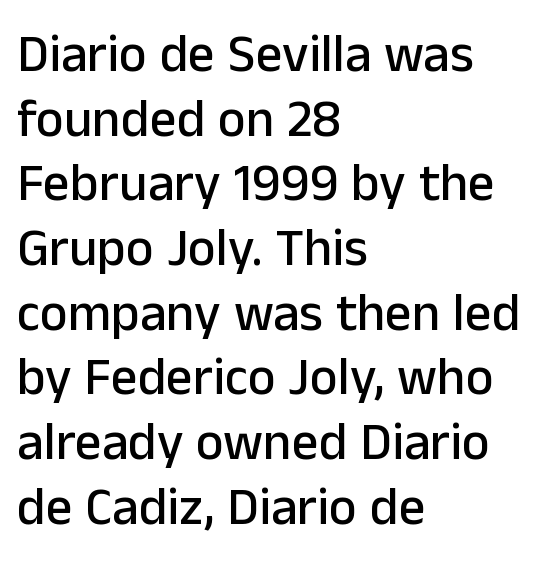
The image shows 53 px sans-serif type, upright; set left-aligned, line spacing 1.22x, normal letter spacing, not underlined; low stroke contrast and a medium x-height.
